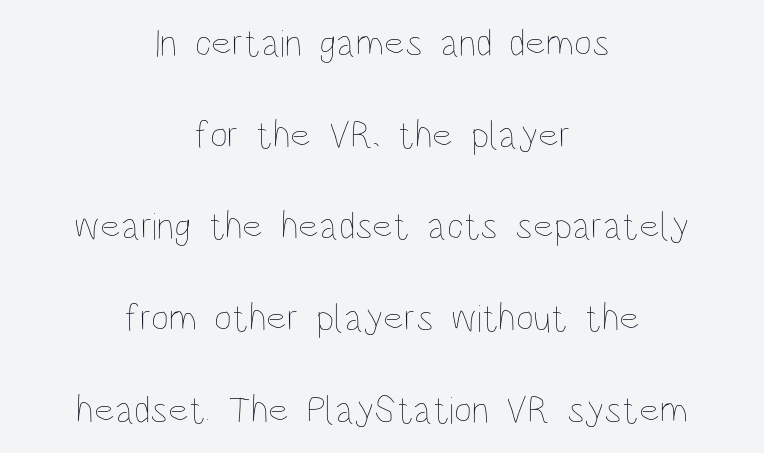
Q: Is the text bold? A: No.
Q: Is the text italic (slanted)? A: No, it is upright.
Q: Is the text underlined? A: No.
Q: How is the paragraph aligned? A: Centered.
Q: Is the spacing between letters normal or unusually wide? A: Normal.
Q: Is the spacing between lines tight, normal or loose? A: Loose.
Q: Width (condensed, normal, or wide)? A: Condensed.
Q: Stroke contrast? A: Low.
Q: x-height? A: Large.
Q: Monospaced? A: No.
